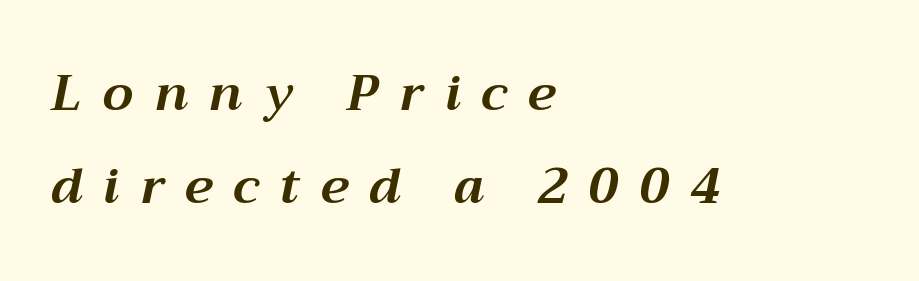
Q: Is the text bold? A: Yes.
Q: Is the text italic (slanted)? A: Yes, it leans right by about 12 degrees.
Q: Is the text underlined? A: No.
Q: How is the paragraph aligned? A: Left-aligned.
Q: Is the spacing between letters normal or unusually wide? A: Unusually wide.
Q: Width (condensed, normal, or wide)? A: Normal.
Q: Stroke contrast? A: Medium.
Q: x-height? A: Medium.
Q: Monospaced? A: No.
